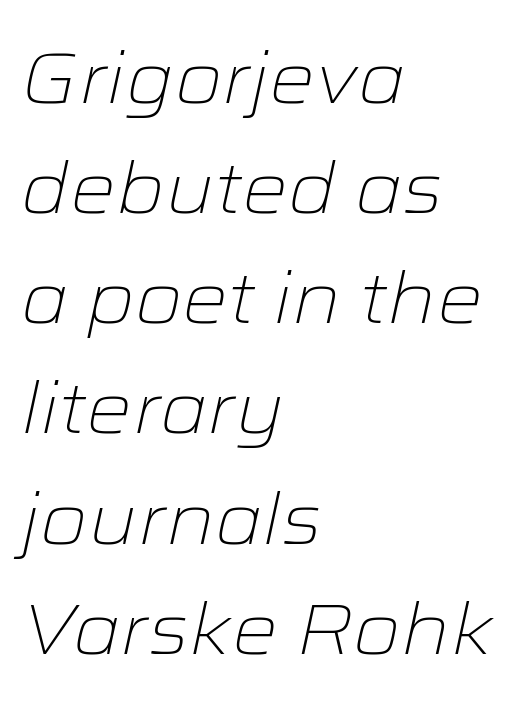
Evenly set lines give the paragraph a standard silhouette. Slant detected: the letters are inclined. A typesetter would call this zero additional tracking. Summary of weight: not heavy and not bold.
